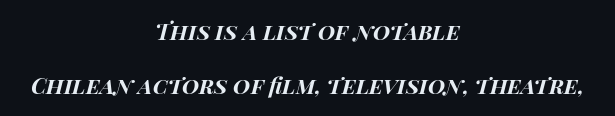
The image shows 22 px bold type, italic (leaning right); set centered, loose line spacing (2.44x), normal letter spacing, not underlined.
